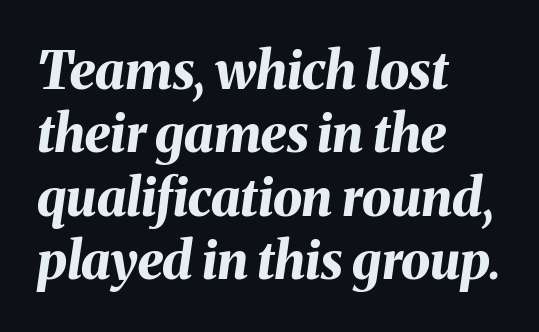
These lines are rendered in a variable-pitch font. Italic? Definitely — the glyphs are oblique. These lines are set flush left with a ragged right edge. This rendering leaves character spacing at its baseline value. Pretty heavy lettering here — definitely bold. No word sits above an underline.
